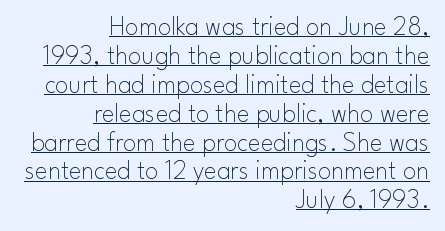
Spacing between characters is what you'd get straight out of the box. The lettering stays uniformly vertical, giving the passage a roman look. The rag falls on the left side of this text block. The characters are drawn with everyday or finer stroke widths. Line spacing here is tight.
